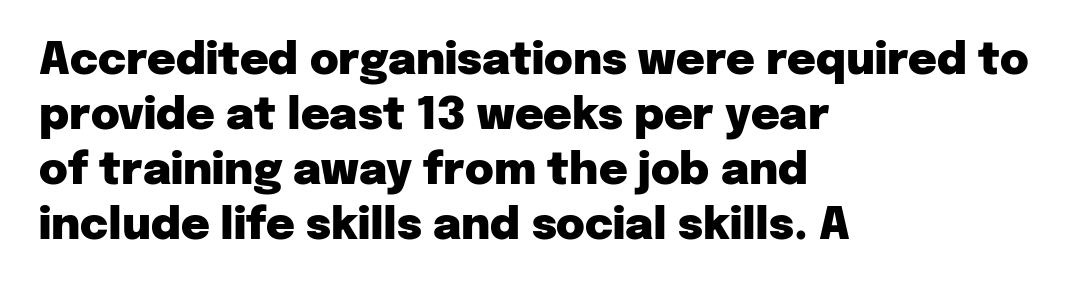
The image shows 44 px heavy sans-serif type, upright; set left-aligned, normal line spacing (1.25x), normal letter spacing, not underlined; low stroke contrast and a medium x-height.
